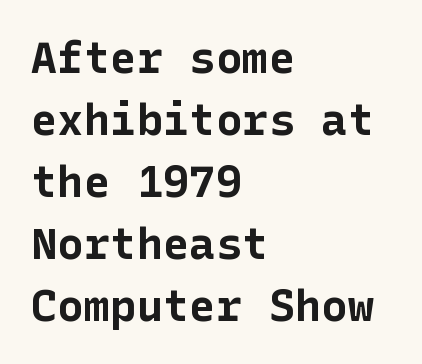
{"serif": "no", "italic": "no", "bold": "yes", "weight": "bold", "width": "normal", "stroke_contrast": "low", "x_height": "medium", "underline": "no", "align": "left", "line_spacing": "normal", "line_spacing_ratio": 1.41, "letter_spacing": "normal", "letter_spacing_em": 0.0, "glyph_px": 44}
